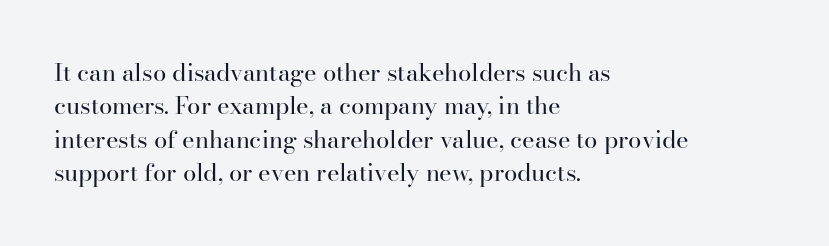
{"italic": "no", "bold": "no", "underline": "no", "align": "left", "line_spacing": "normal", "line_spacing_ratio": 1.39, "letter_spacing": "normal", "letter_spacing_em": 0.0, "glyph_px": 24}
